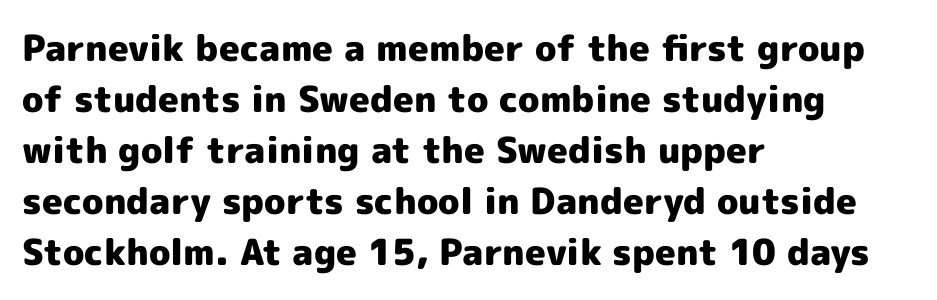
Strokes here are thick enough to call this a true bold. Every stem runs plumb, perpendicular to the baseline. Line starts are locked; line ends wander. Examine the stroke ends and you'll find no serifs.
